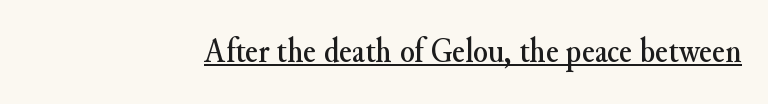
Q: Is the text italic (slanted)? A: No, it is upright.
Q: Is the typeface a serif or a sans-serif typeface? A: Serif.
Q: Is the text underlined? A: Yes.
Q: Is the spacing between letters normal or unusually wide? A: Normal.
Q: Width (condensed, normal, or wide)? A: Normal.
Q: Stroke contrast? A: Medium.
Q: x-height? A: Small.
Q: Monospaced? A: No.
